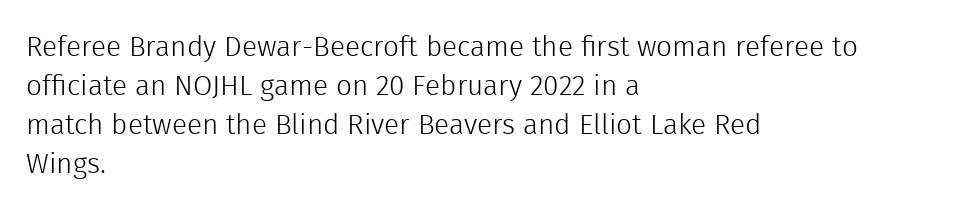
Q: Is the text bold? A: No.
Q: Is the text italic (slanted)? A: No, it is upright.
Q: Is the typeface a serif or a sans-serif typeface? A: Sans-serif.
Q: Is the text underlined? A: No.
Q: How is the paragraph aligned? A: Left-aligned.
Q: Is the spacing between letters normal or unusually wide? A: Normal.
Q: Is the spacing between lines tight, normal or loose? A: Normal.
Q: Width (condensed, normal, or wide)? A: Normal.
Q: x-height? A: Medium.
Q: Monospaced? A: No.
